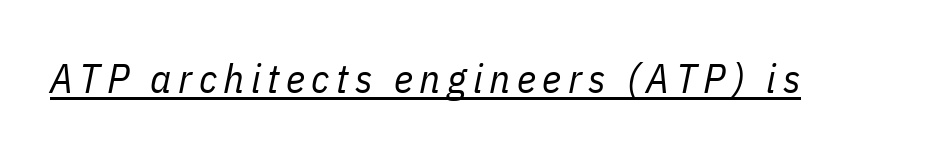
{"italic": "yes", "lean": "right", "slant_degrees": 11, "bold": "no", "weight": "regular", "width": "condensed", "stroke_contrast": "low", "x_height": "medium", "monospaced": "no", "underline": "yes", "glyph_px": 41}
